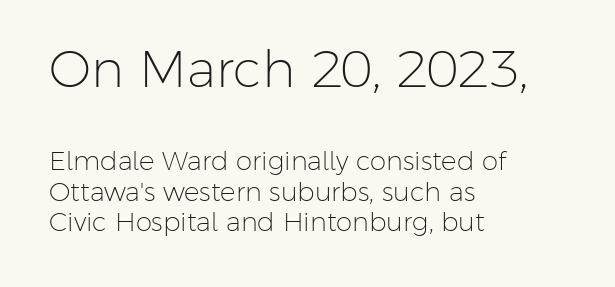
Is the block centered? No — it sits flush against the left margin. The passage shown is typed in a proportional face where columns would drift. Caption: face not bold, strokes unweighted. Observe the ordinary spacing: letters are neighbours, not strangers. This sample uses an upright cut, with every glyph sitting square on the baseline.
